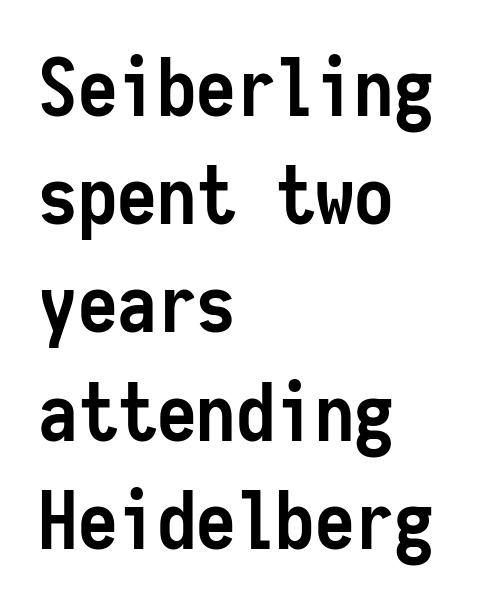
The image shows 79 px semibold, condensed sans-serif type, upright, monospaced; set left-aligned, normal line spacing (1.37x), normal letter spacing, not underlined; low stroke contrast and a medium x-height.
